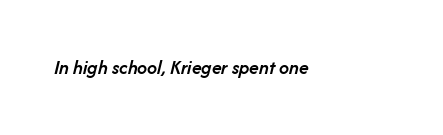
{"italic": "yes", "lean": "right", "slant_degrees": 14, "bold": "semi", "underline": "no", "letter_spacing": "normal", "letter_spacing_em": 0.0, "glyph_px": 20}
